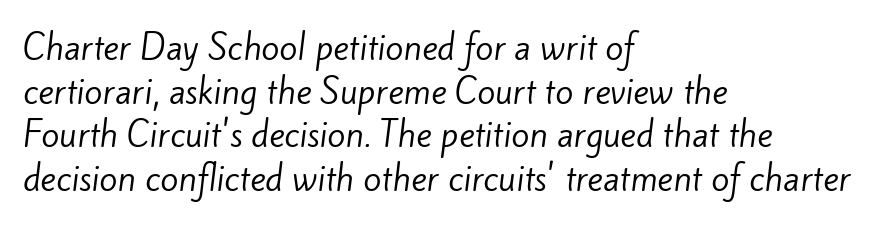
The image shows 33 px regular-weight sans-serif type; set left-aligned, normal line spacing (1.32x), normal letter spacing, not underlined; low stroke contrast and a small x-height.
